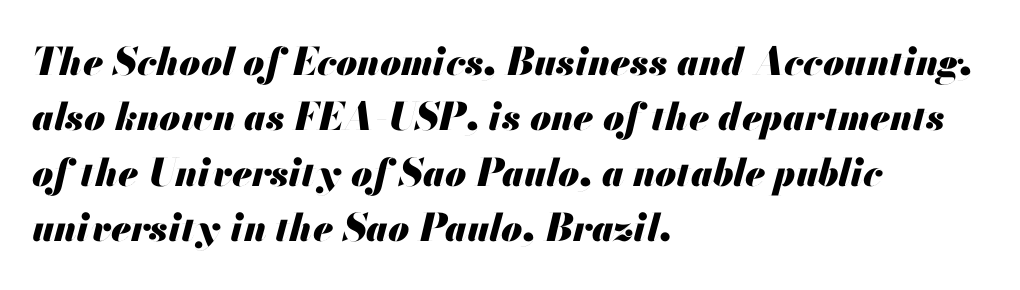
{"italic": "yes", "lean": "right", "slant_degrees": 13, "bold": "yes", "weight": "heavy", "width": "normal", "stroke_contrast": "medium", "x_height": "small", "monospaced": "no", "underline": "no", "align": "left", "line_spacing": "normal", "line_spacing_ratio": 1.46, "letter_spacing": "normal", "letter_spacing_em": 0.0, "glyph_px": 38}
